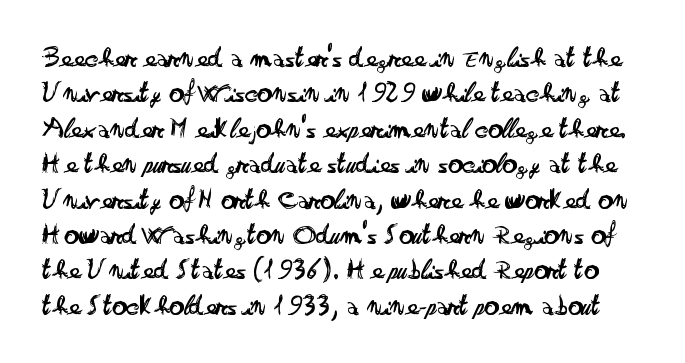
Q: Is the text bold? A: No.
Q: Is the text italic (slanted)? A: No, it is upright.
Q: Is the typeface a serif or a sans-serif typeface? A: Sans-serif.
Q: Is the text underlined? A: No.
Q: Is the spacing between letters normal or unusually wide? A: Normal.
Q: Width (condensed, normal, or wide)? A: Wide.
Q: Stroke contrast? A: Low.
Q: x-height? A: Small.
Q: Monospaced? A: No.
